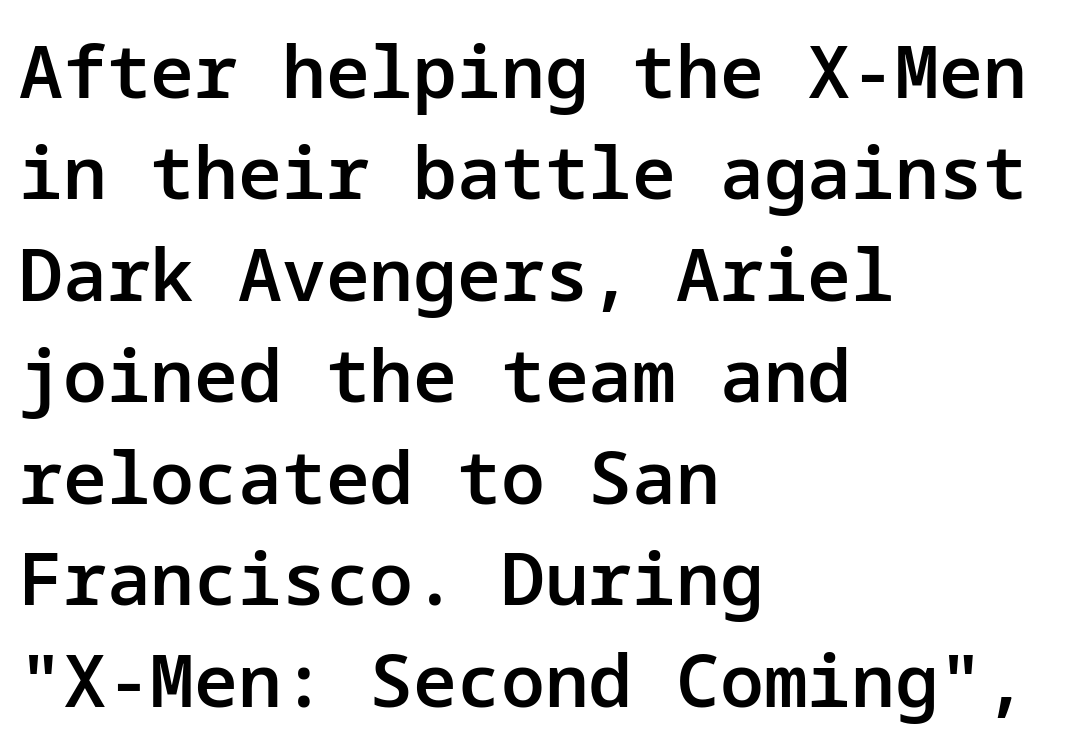
The zone under the glyphs is completely vacant. This is roman type, the default non-slanted kind. One glance says typical: line gaps are just what's usual. Leftover space on each line is placed entirely after the last word. Students, note that the glyphs here touch the page at normal intervals. Heft: intermediate — a semibold.
